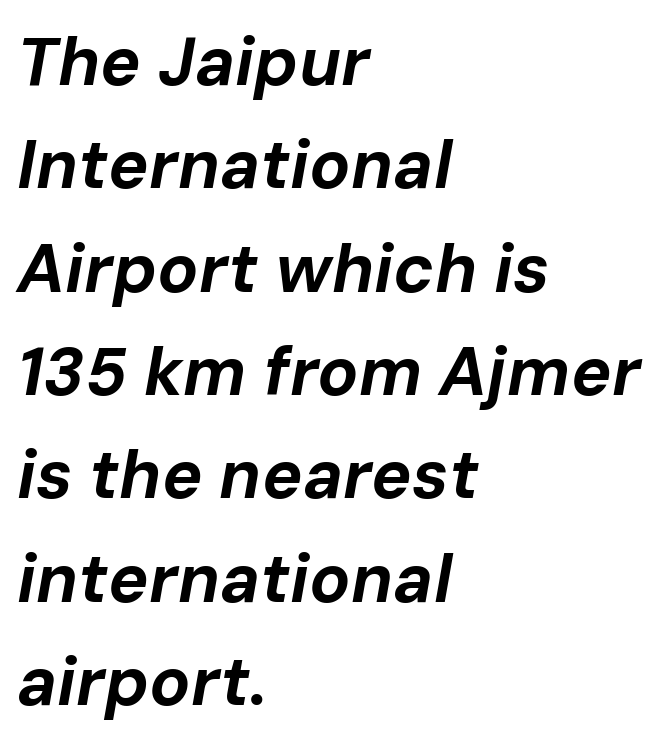
Note the varied advance widths — an 'i' is clearly narrower than an 'm'. If you drew a line through each stem, it would be angled. The rendering keeps characters at their native spacing. Vertically, the passage feels balanced, rows spaced as you'd expect.
